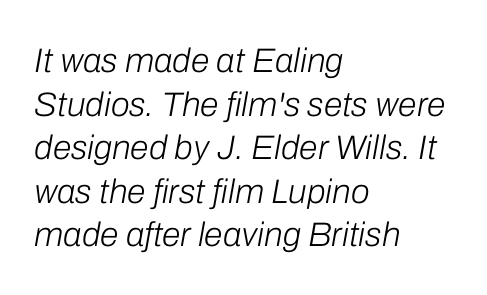
Q: Is the text bold? A: No.
Q: Is the text italic (slanted)? A: Yes, it leans right by about 10 degrees.
Q: Is the text underlined? A: No.
Q: How is the paragraph aligned? A: Left-aligned.
Q: Is the spacing between letters normal or unusually wide? A: Normal.
Q: Is the spacing between lines tight, normal or loose? A: Normal.
Q: Width (condensed, normal, or wide)? A: Normal.
Q: Stroke contrast? A: Low.
Q: x-height? A: Medium.
Q: Monospaced? A: No.
